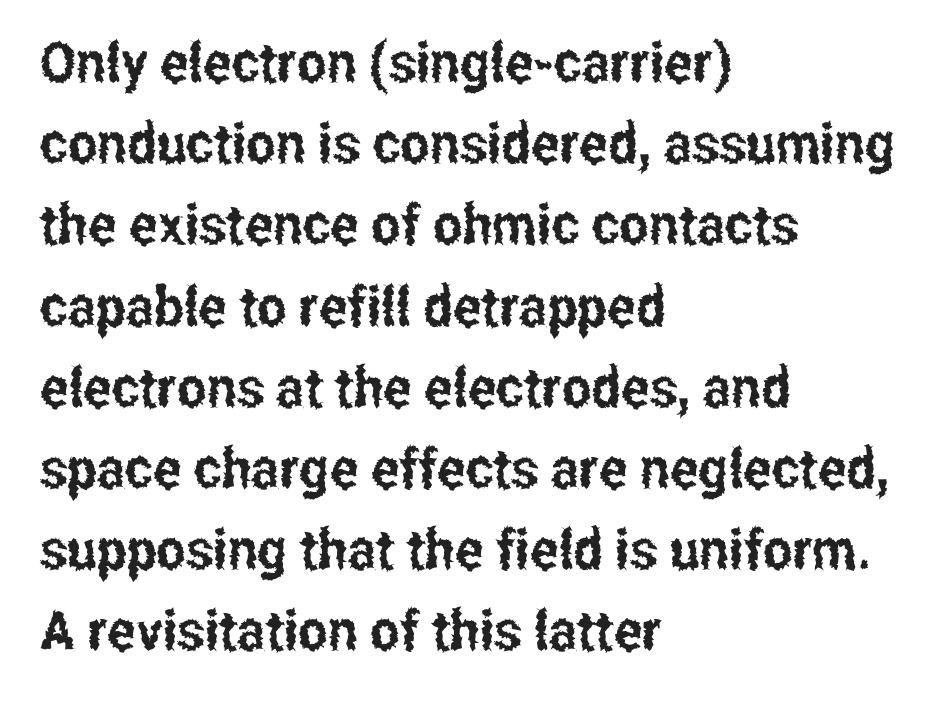
Check under the words: just untouched page. Glyph-to-glyph distance matches everyday printed text. Do the characters align in a grid? No, the font is proportional. A classic flush-left, rag-right setting is used for this passage. The rows are spaced the way most documents space them.
